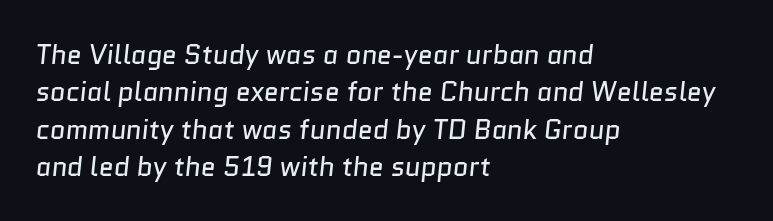
Caption: face not bold, strokes unweighted. Short note: letters normally spaced. The area under the type is left untouched. Typeset ragged right — the left edge is the straight one.
